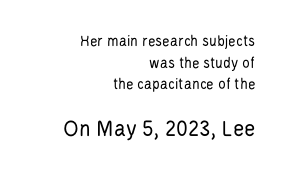
Q: Is the text bold? A: No.
Q: Is the text italic (slanted)? A: No, it is upright.
Q: Is the text underlined? A: No.
Q: How is the paragraph aligned? A: Right-aligned.
Q: Is the spacing between letters normal or unusually wide? A: Normal.
Q: Is the spacing between lines tight, normal or loose? A: Normal.
Q: Which block of text is set in a larger size, the first (top) or the second (bottom)? A: The second (bottom) one.
